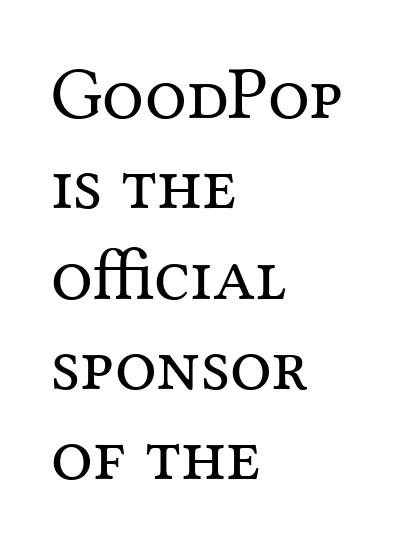
Q: Is the text bold? A: No.
Q: Is the text italic (slanted)? A: No, it is upright.
Q: Is the typeface a serif or a sans-serif typeface? A: Serif.
Q: Is the text underlined? A: No.
Q: How is the paragraph aligned? A: Left-aligned.
Q: Is the spacing between letters normal or unusually wide? A: Normal.
Q: Width (condensed, normal, or wide)? A: Normal.
Q: Stroke contrast? A: Medium.
Q: x-height? A: Medium.
Q: Monospaced? A: No.
